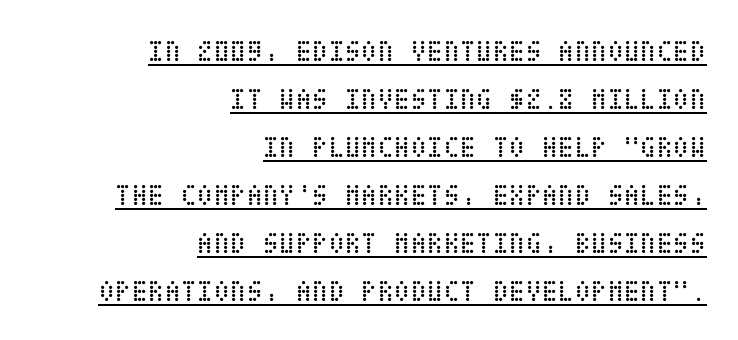
Q: Is the text bold? A: No.
Q: Is the text italic (slanted)? A: No, it is upright.
Q: Is the text underlined? A: Yes.
Q: How is the paragraph aligned? A: Right-aligned.
Q: Is the spacing between letters normal or unusually wide? A: Normal.
Q: Is the spacing between lines tight, normal or loose? A: Normal.
Q: Width (condensed, normal, or wide)? A: Condensed.
Q: Stroke contrast? A: Low.
Q: x-height? A: Large.
